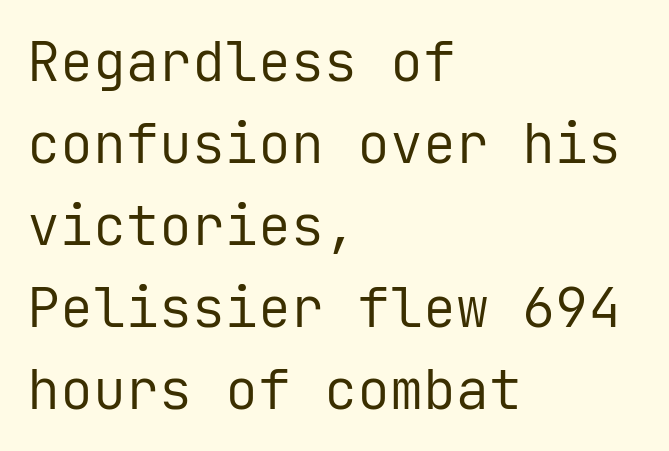
Underlining? Definitely not there. Students, observe: this is what conventionally led text looks like. Standard letterfit; no display-style spreading of the glyphs. Serif or sans? Sans — the stroke terminals are bare. This sample has the even, mechanical cadence of fixed-width lettering.
